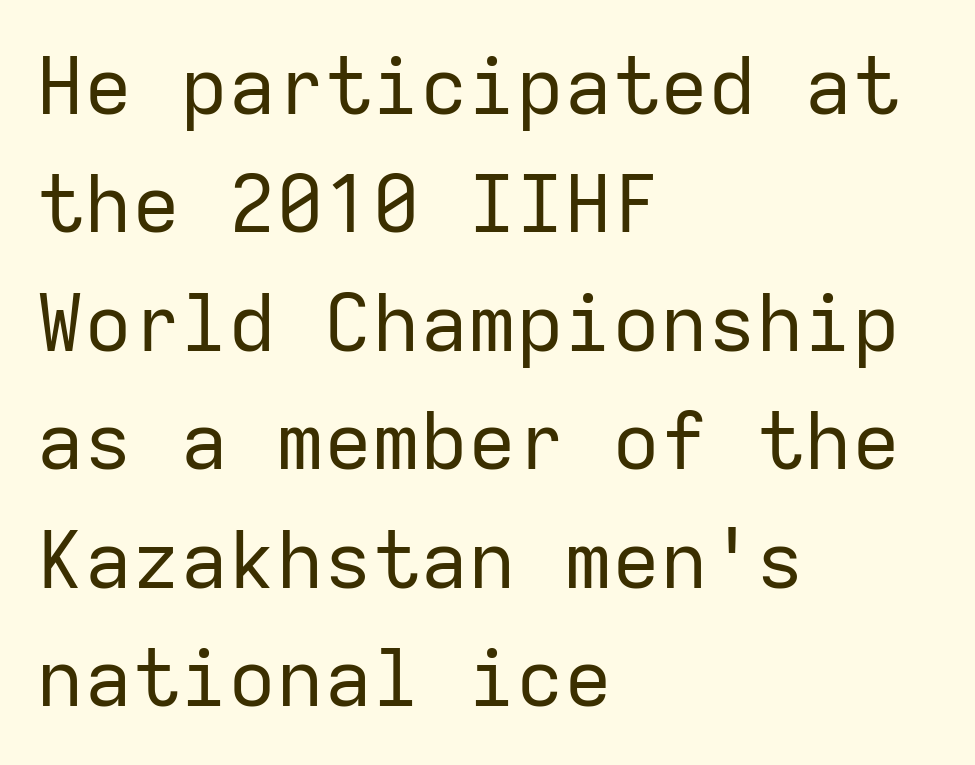
Tall strokes in this sample are plumb rather than angled. In terms of letterform style, serifs are entirely absent. Stems and bowls with no extra thickness — not bold. Quick note: underline off. The passage shown has conventional tracking throughout.
